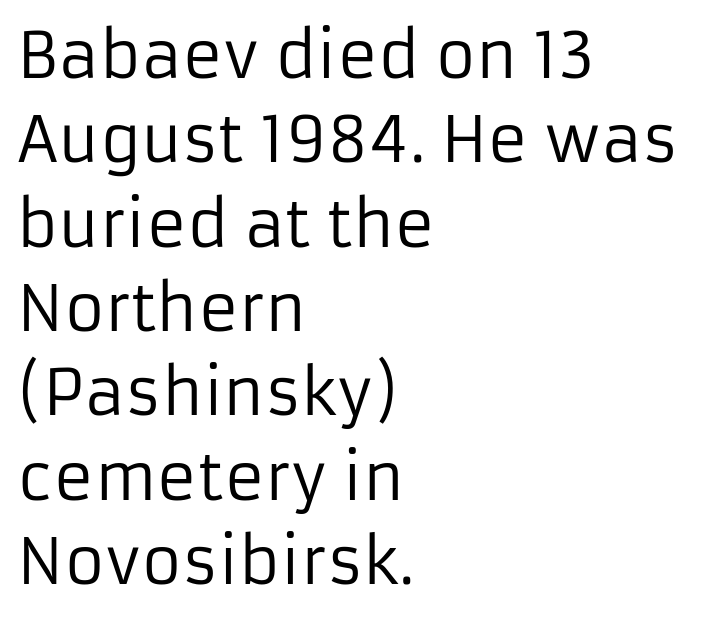
{"serif": "no", "italic": "no", "bold": "no", "weight": "regular", "width": "normal", "stroke_contrast": "low", "x_height": "medium", "monospaced": "no", "underline": "no", "align": "left", "line_spacing": "normal", "line_spacing_ratio": 1.36, "letter_spacing": "normal", "letter_spacing_em": 0.0, "glyph_px": 62}
